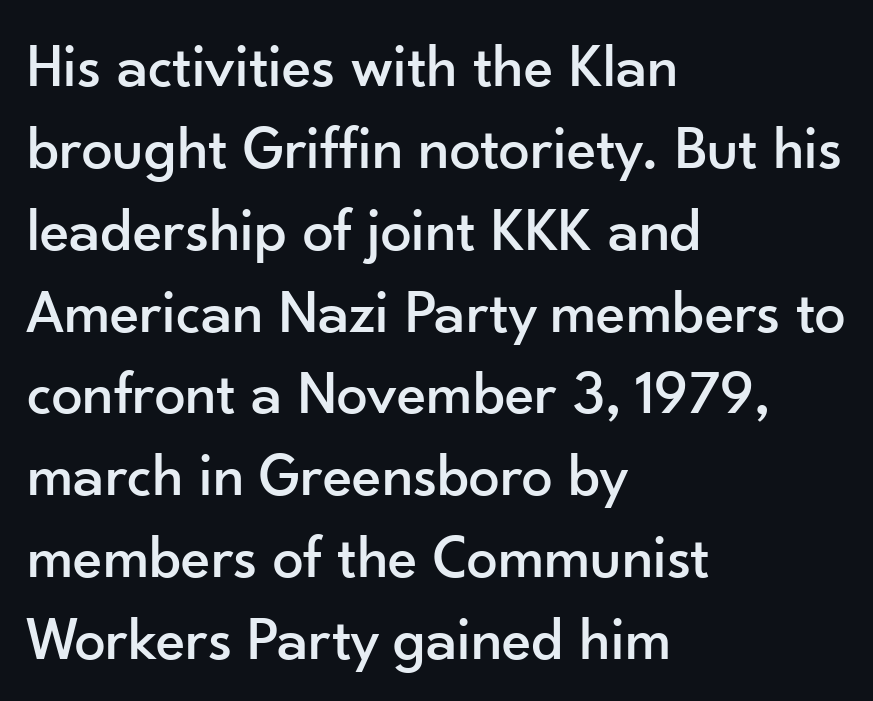
{"serif": "no", "italic": "no", "width": "normal", "stroke_contrast": "low", "x_height": "small", "monospaced": "no", "underline": "no", "align": "left", "line_spacing": "normal", "line_spacing_ratio": 1.32, "letter_spacing": "normal", "letter_spacing_em": 0.0, "glyph_px": 62}
